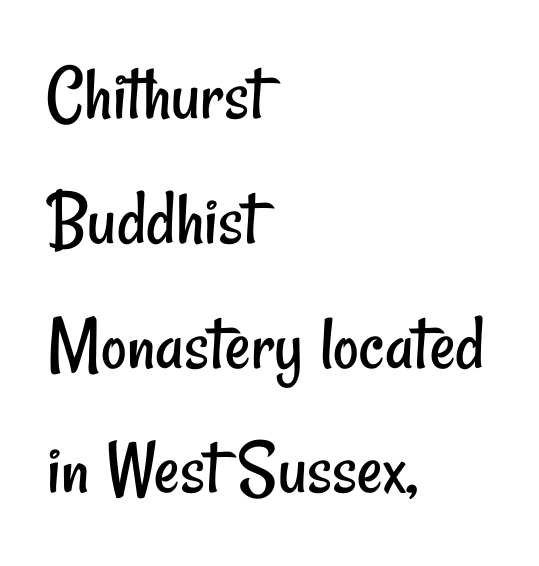
The image shows 79 px regular-weight, condensed sans-serif type; set left-aligned, normal line spacing (1.58x), normal letter spacing, not underlined; low stroke contrast and a small x-height.
